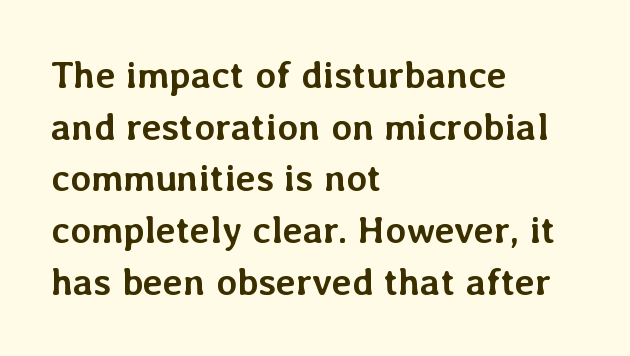
{"italic": "no", "bold": "yes", "weight": "semibold", "width": "normal", "stroke_contrast": "low", "x_height": "medium", "monospaced": "no", "underline": "no", "align": "left", "line_spacing": "normal", "line_spacing_ratio": 1.36, "letter_spacing": "normal", "letter_spacing_em": 0.0, "glyph_px": 38}
